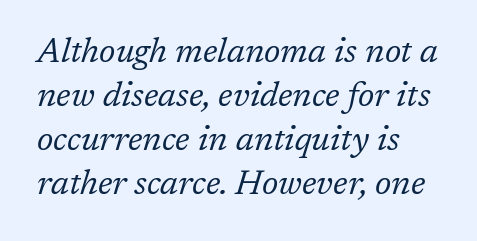
The image shows 34 px regular-weight serif type, italic (leaning right); set normal line spacing (1.29x), normal letter spacing, not underlined; low stroke contrast and a medium x-height.
